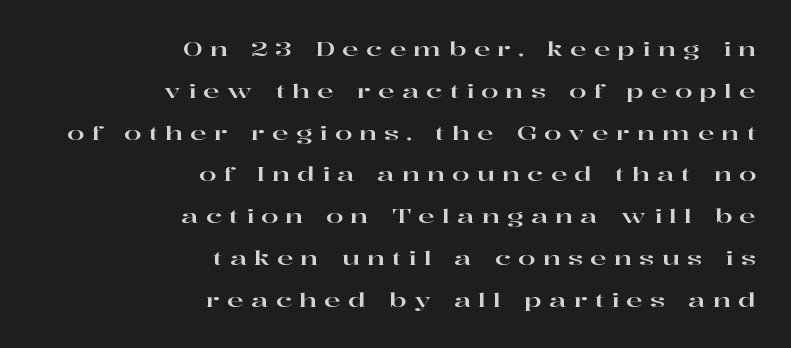
Italic: no, the glyphs are upright roman. Rule under the text: the space is simply empty. Compared with typical body copy, the letter spacing here is much looser. Summary of vertical rhythm: relaxed, with wide interline spacing. One-word summary of the alignment: right.
